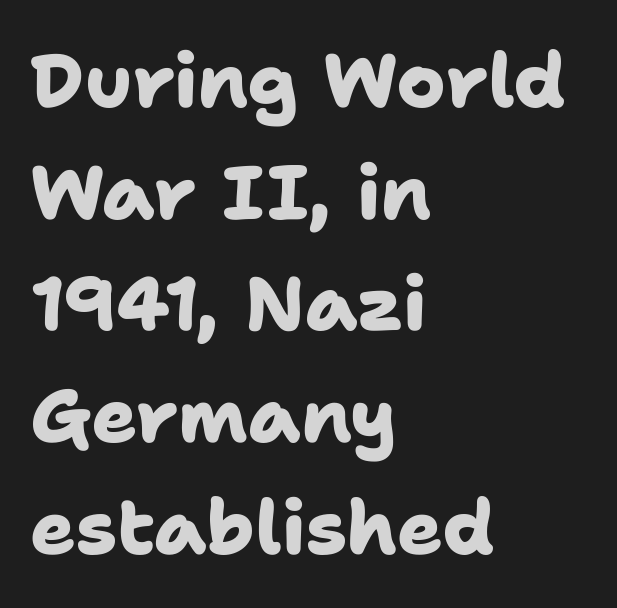
Reading down the block, your eye returns to a fixed left position each line. The zone under the glyphs is completely vacant. The font is running at its bold setting. Do the characters align in a grid? No, the font is proportional.
